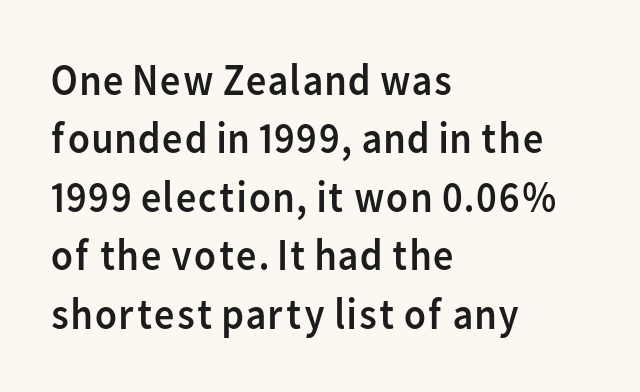
Quick note: interline space is typical. Each letter's strokes conclude bluntly, with no projecting serifs. Every character sits straight up, as roman type does. Where is the straight margin? On the left. Bold? No — there's no thickening of the strokes.
